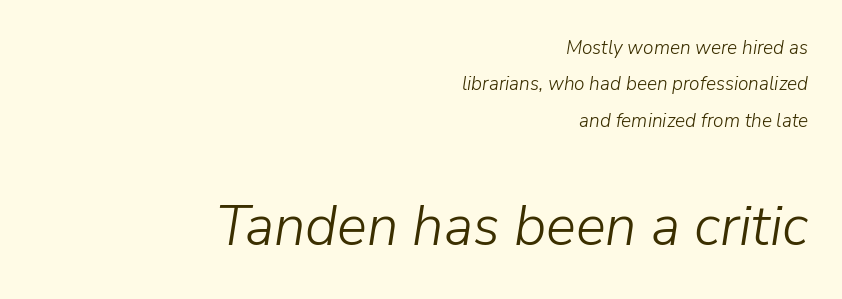
{"italic": "yes", "lean": "right", "slant_degrees": 9, "bold": "no", "weight": "light", "width": "normal", "stroke_contrast": "low", "x_height": "medium", "monospaced": "no", "underline": "no", "align": "right", "line_spacing": "loose", "line_spacing_ratio": 1.91, "letter_spacing": "normal", "letter_spacing_em": 0.0, "larger_block": "second", "size_ratio": 2.95, "glyph_px": 56}
